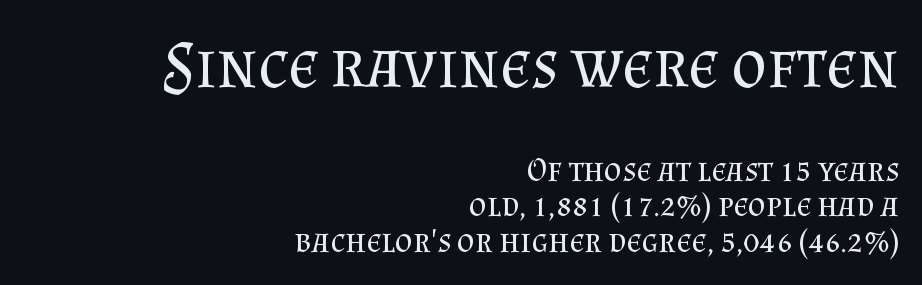
The image shows 68 px regular-weight serif type, upright; set right-aligned, tight line spacing (1.05x), normal letter spacing, not underlined; the first (top) block is 2.0x larger; medium stroke contrast and a small x-height.
